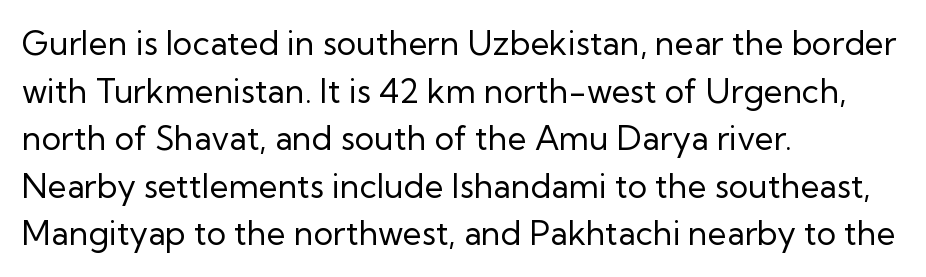
The image shows 33 px regular-weight sans-serif type, upright; set left-aligned, normal line spacing (1.44x), normal letter spacing, not underlined; low stroke contrast and a medium x-height.
